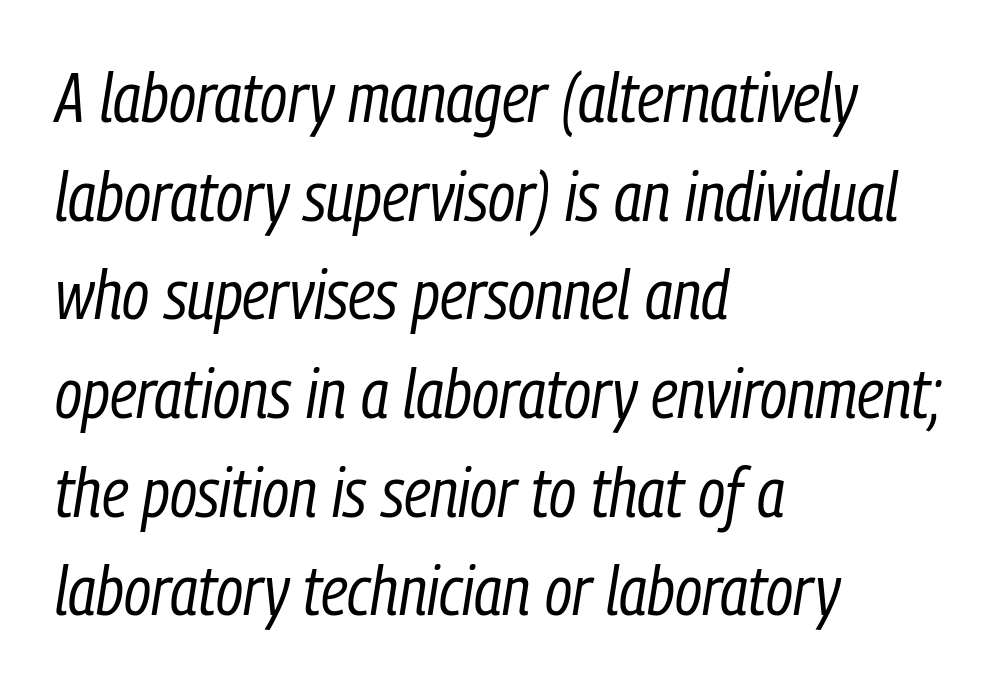
{"italic": "yes", "lean": "right", "slant_degrees": 9, "bold": "no", "weight": "regular", "width": "condensed", "stroke_contrast": "low", "x_height": "medium", "monospaced": "no", "underline": "no", "align": "left", "line_spacing": "normal", "line_spacing_ratio": 1.43, "letter_spacing": "normal", "letter_spacing_em": 0.0, "glyph_px": 69}
